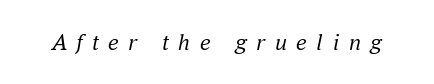
Q: Is the text bold? A: No.
Q: Is the text italic (slanted)? A: Yes, it leans right by about 16 degrees.
Q: Is the text underlined? A: No.
Q: Is the spacing between letters normal or unusually wide? A: Unusually wide.
